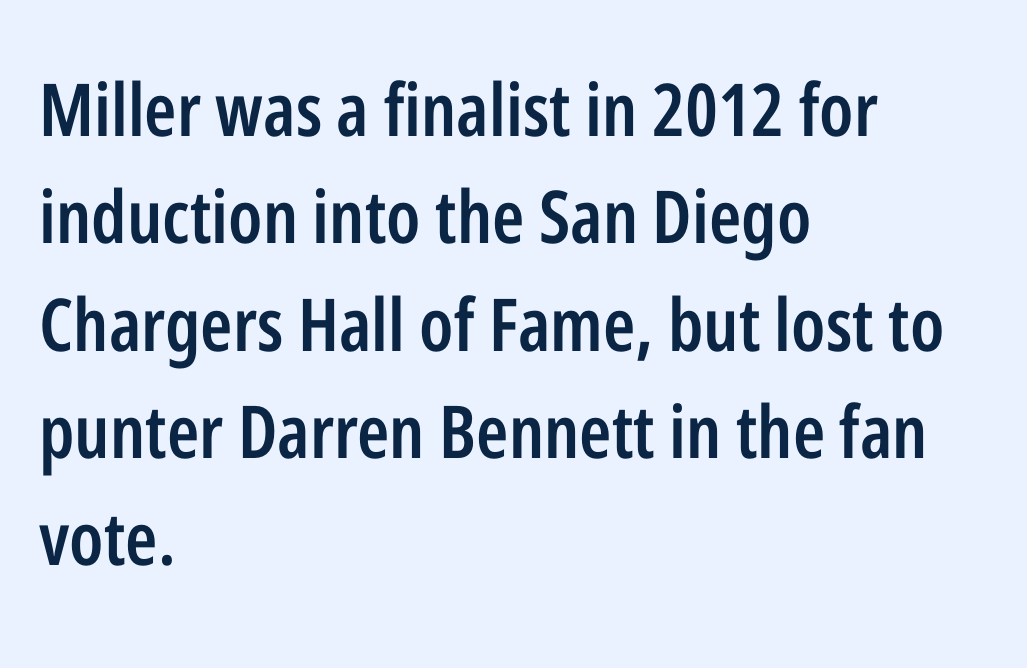
Q: Is the text bold? A: Semi-bold.
Q: Is the text italic (slanted)? A: No, it is upright.
Q: Is the typeface a serif or a sans-serif typeface? A: Sans-serif.
Q: Is the text underlined? A: No.
Q: How is the paragraph aligned? A: Left-aligned.
Q: Is the spacing between letters normal or unusually wide? A: Normal.
Q: Is the spacing between lines tight, normal or loose? A: Normal.
Q: Width (condensed, normal, or wide)? A: Condensed.
Q: Stroke contrast? A: Low.
Q: x-height? A: Medium.
Q: Monospaced? A: No.
